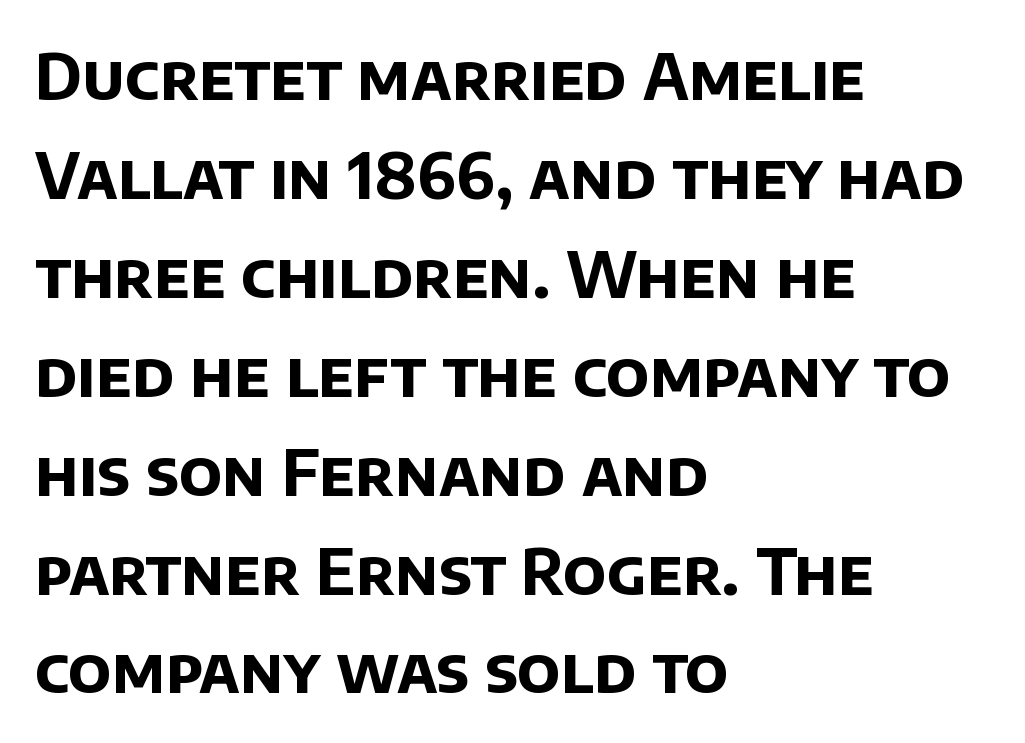
The image shows 63 px bold sans-serif type; set left-aligned, normal line spacing (1.57x), normal letter spacing, not underlined; low stroke contrast and a large x-height.
